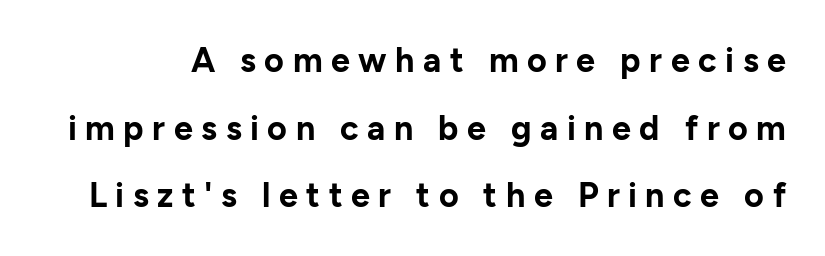
Check the space under the baseline: it is left empty. Leading is clearly above the norm, producing a sparse column. The rendering shows plain stroke endings on the letterforms — a sans-serif design. The letters stand straight up with perfectly vertical stems.
